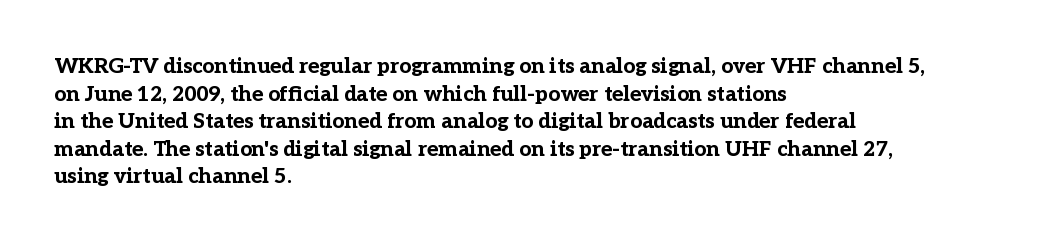
The image shows 21 px bold type, upright; set left-aligned, normal line spacing (1.31x), normal letter spacing, not underlined.
